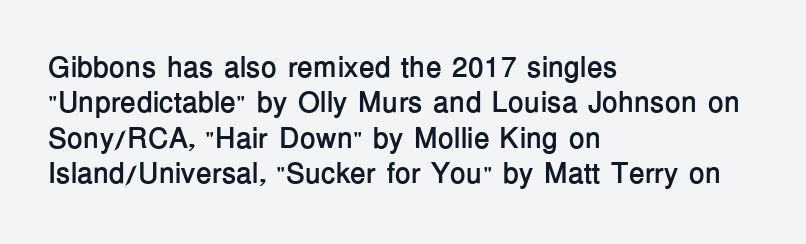
I'd call this a sans setting — the letters go barefoot. The space directly below the letters is spotless. The letters stand straight up with perfectly vertical stems. Visually the block forms a straight wall on the left and a jagged coastline on the right. Caption: standard tracking, unaltered. Heavy, bold letterforms.
